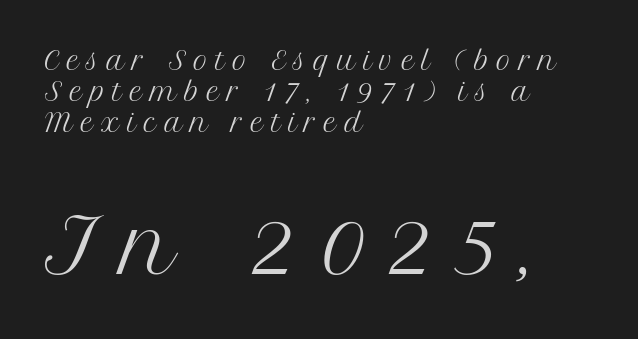
Is the stroke heavy? The answer is a plain regular-or-lighter. The compositor pushed each line to the left boundary. Interline gaps are of average width in this sample. Rule under the text: the space is simply empty. The block sitting lower on the canvas is the one with enlarged characters.
